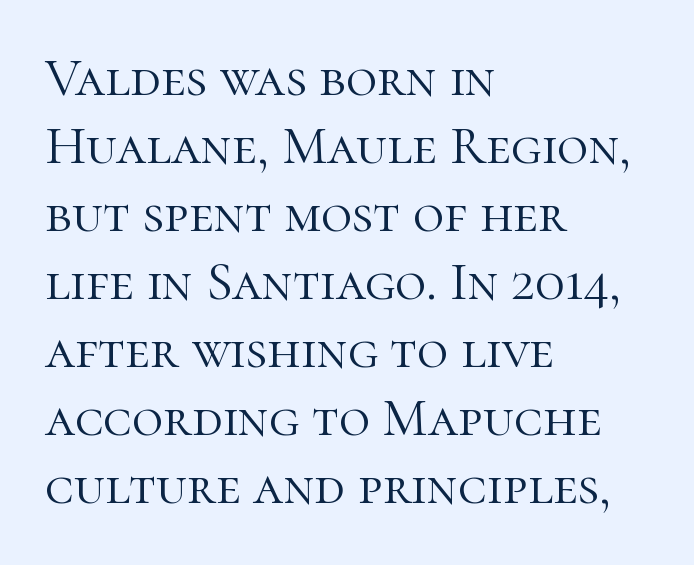
{"serif": "yes", "italic": "no", "bold": "no", "weight": "light", "width": "normal", "stroke_contrast": "high", "x_height": "medium", "monospaced": "no", "underline": "no", "align": "left", "line_spacing": "normal", "line_spacing_ratio": 1.26, "letter_spacing": "normal", "letter_spacing_em": 0.0, "glyph_px": 54}
